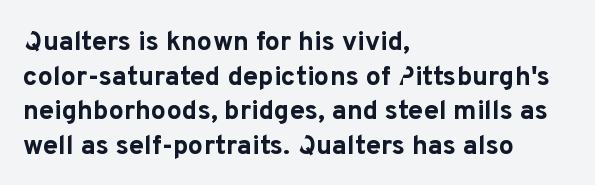
{"italic": "no", "bold": "yes", "underline": "no", "align": "left", "line_spacing": "normal", "line_spacing_ratio": 1.28, "letter_spacing": "normal", "letter_spacing_em": 0.0, "glyph_px": 27}
